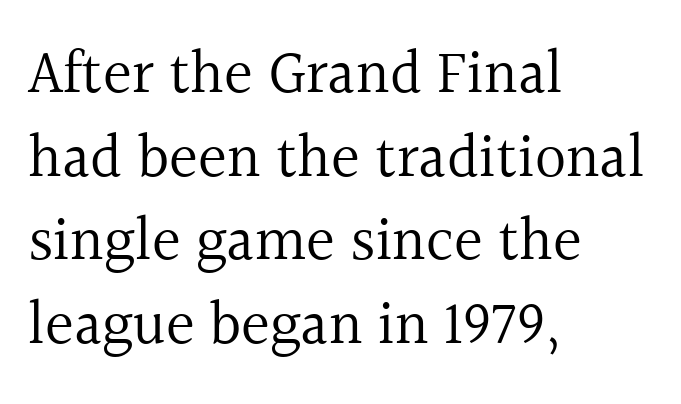
Q: Is the text bold? A: No.
Q: Is the text italic (slanted)? A: No, it is upright.
Q: Is the typeface a serif or a sans-serif typeface? A: Serif.
Q: Is the text underlined? A: No.
Q: How is the paragraph aligned? A: Left-aligned.
Q: Is the spacing between letters normal or unusually wide? A: Normal.
Q: Is the spacing between lines tight, normal or loose? A: Normal.
Q: Width (condensed, normal, or wide)? A: Normal.
Q: x-height? A: Medium.
Q: Monospaced? A: No.
